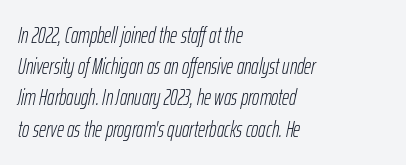
Glyph-to-glyph distance matches everyday printed text. The words here are not underlined. Stems and bowls with no extra thickness — not bold. One glance says typical: line gaps are just what's usual. Every character sits at an angle, as italics do.
